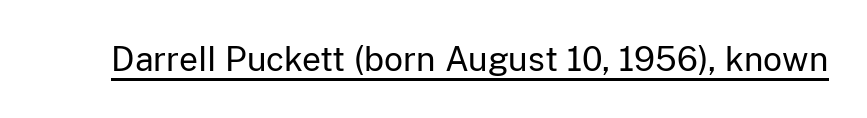
{"serif": "no", "italic": "no", "bold": "no", "weight": "regular", "width": "normal", "stroke_contrast": "low", "x_height": "medium", "monospaced": "no", "underline": "yes", "letter_spacing": "normal", "letter_spacing_em": 0.0, "glyph_px": 33}
